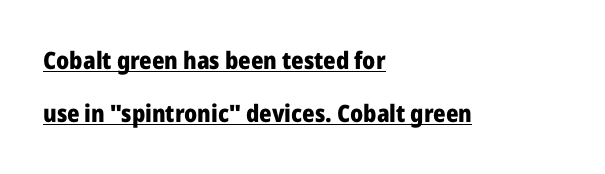
The image shows 24 px bold type, upright; set left-aligned, loose line spacing (2.22x), normal letter spacing, underlined.
